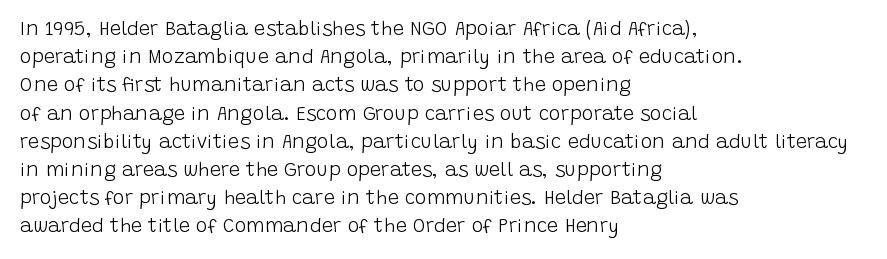
Q: Is the text bold? A: No.
Q: Is the text italic (slanted)? A: No, it is upright.
Q: Is the text underlined? A: No.
Q: How is the paragraph aligned? A: Left-aligned.
Q: Is the spacing between letters normal or unusually wide? A: Normal.
Q: Is the spacing between lines tight, normal or loose? A: Normal.
